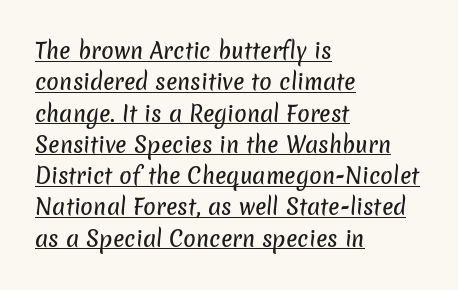
{"underline": "yes", "align": "left", "line_spacing": "normal", "line_spacing_ratio": 1.49, "letter_spacing": "normal", "letter_spacing_em": 0.0, "glyph_px": 21}
